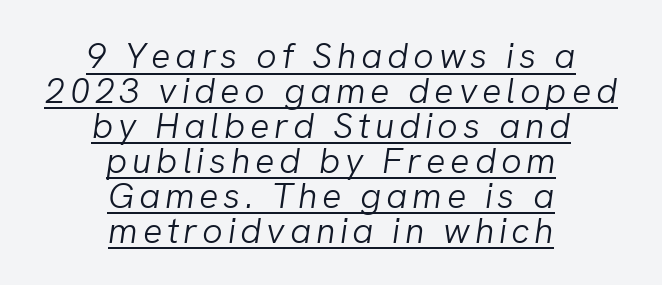
Students, observe: this is what under-led, compact text looks like. Quick note: italic. Honestly, the underline is the first thing you notice here. If you folded the block vertically in half, each line would mirror itself in length.
